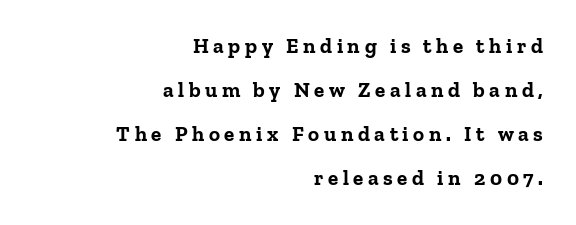
Decoration check: the copy has no underline. The rag falls on the left side of this text block. Weight check: bold — yes, fully. Characters remain perfectly vertical along every line.
